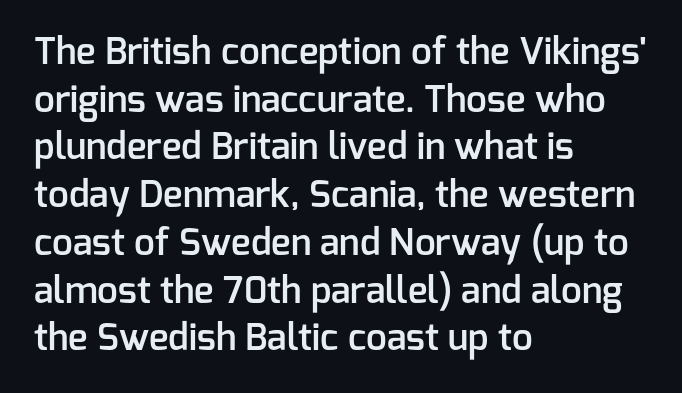
Q: Is the text bold? A: Semi-bold.
Q: Is the text italic (slanted)? A: No, it is upright.
Q: Is the typeface a serif or a sans-serif typeface? A: Sans-serif.
Q: Is the text underlined? A: No.
Q: How is the paragraph aligned? A: Left-aligned.
Q: Is the spacing between letters normal or unusually wide? A: Normal.
Q: Is the spacing between lines tight, normal or loose? A: Normal.
Q: Width (condensed, normal, or wide)? A: Normal.
Q: Stroke contrast? A: Low.
Q: x-height? A: Medium.
Q: Monospaced? A: No.
